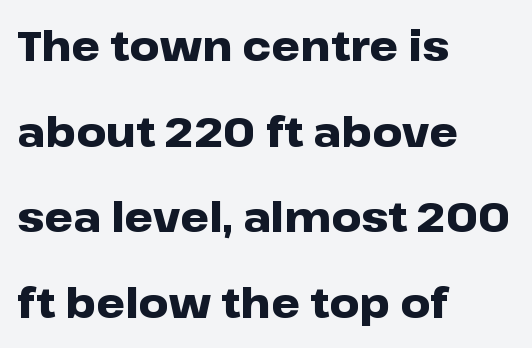
The image shows 41 px heavy, wide sans-serif type, upright; set left-aligned, loose line spacing (2.09x), normal letter spacing, not underlined; low stroke contrast and a medium x-height.
